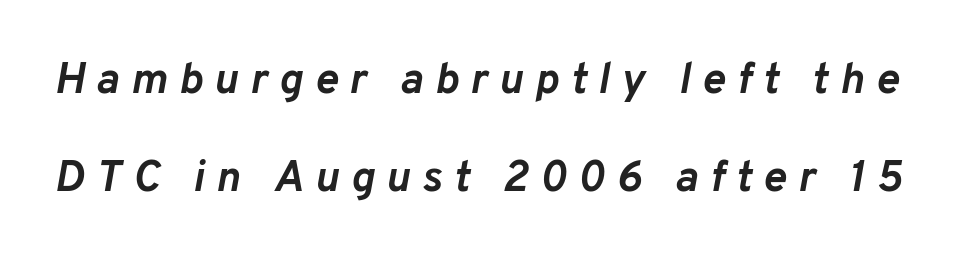
{"italic": "yes", "lean": "right", "slant_degrees": 10, "bold": "yes", "weight": "semibold", "width": "normal", "stroke_contrast": "low", "x_height": "medium", "monospaced": "no", "underline": "no", "line_spacing": "loose", "line_spacing_ratio": 2.23, "letter_spacing": "wide", "letter_spacing_em": 0.26, "glyph_px": 44}
